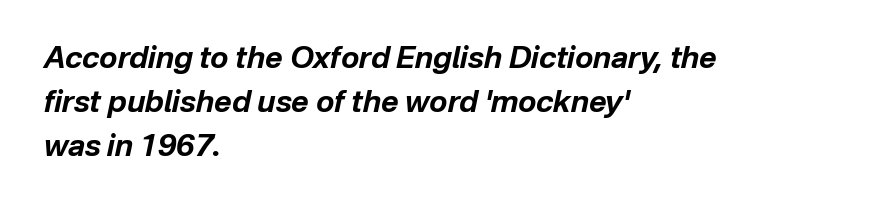
Q: Is the text bold? A: Yes.
Q: Is the text italic (slanted)? A: Yes, it leans right by about 12 degrees.
Q: Is the text underlined? A: No.
Q: How is the paragraph aligned? A: Left-aligned.
Q: Is the spacing between letters normal or unusually wide? A: Normal.
Q: Is the spacing between lines tight, normal or loose? A: Normal.
Q: Width (condensed, normal, or wide)? A: Normal.
Q: Stroke contrast? A: Low.
Q: x-height? A: Medium.
Q: Monospaced? A: No.
